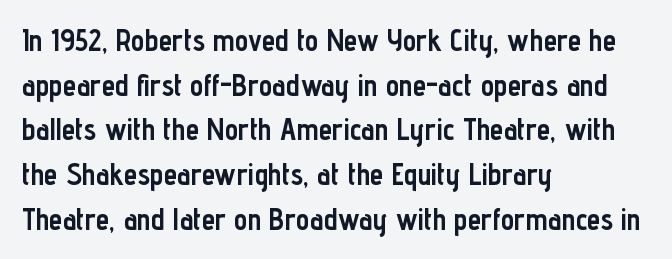
Q: Is the text bold? A: Yes.
Q: Is the text italic (slanted)? A: No, it is upright.
Q: Is the typeface a serif or a sans-serif typeface? A: Sans-serif.
Q: Is the text underlined? A: No.
Q: How is the paragraph aligned? A: Left-aligned.
Q: Is the spacing between letters normal or unusually wide? A: Normal.
Q: Is the spacing between lines tight, normal or loose? A: Normal.
Q: Width (condensed, normal, or wide)? A: Condensed.
Q: Stroke contrast? A: Low.
Q: x-height? A: Medium.
Q: Monospaced? A: No.
